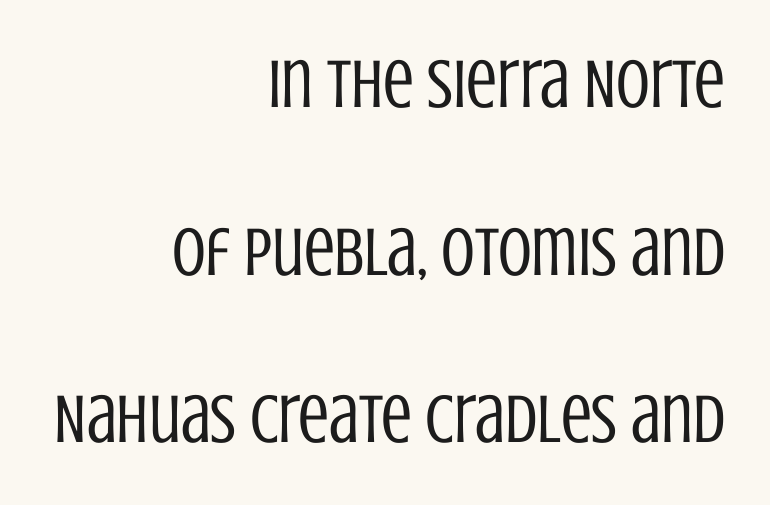
{"serif": "no", "italic": "no", "bold": "no", "weight": "regular", "width": "condensed", "stroke_contrast": "low", "x_height": "large", "monospaced": "no", "underline": "no", "align": "right", "line_spacing": "loose", "line_spacing_ratio": 2.43, "letter_spacing": "normal", "letter_spacing_em": 0.0, "glyph_px": 69}
